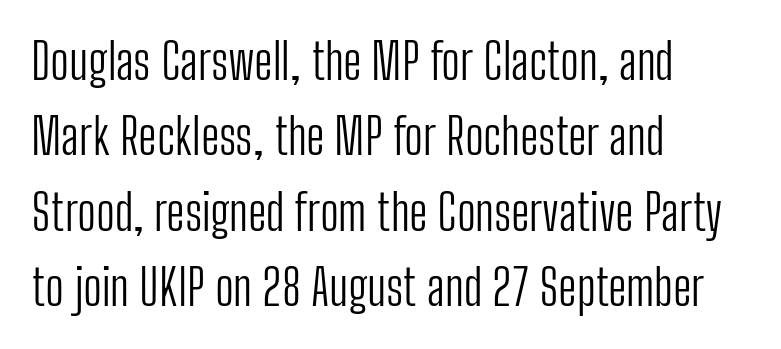
The image shows 49 px light, condensed sans-serif type, upright; set left-aligned, normal line spacing (1.54x), normal letter spacing, not underlined; low stroke contrast and a medium x-height.
